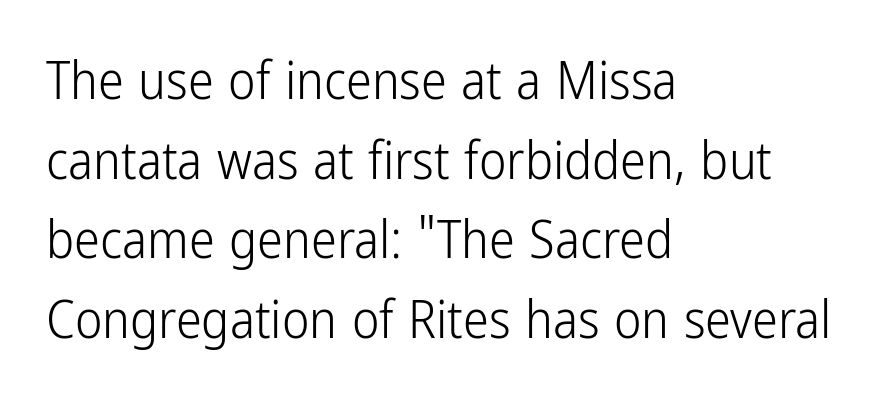
{"serif": "no", "italic": "no", "bold": "no", "weight": "light", "width": "condensed", "stroke_contrast": "low", "x_height": "medium", "monospaced": "no", "underline": "no", "align": "left", "line_spacing": "normal", "line_spacing_ratio": 1.53, "letter_spacing": "normal", "letter_spacing_em": 0.0, "glyph_px": 52}
